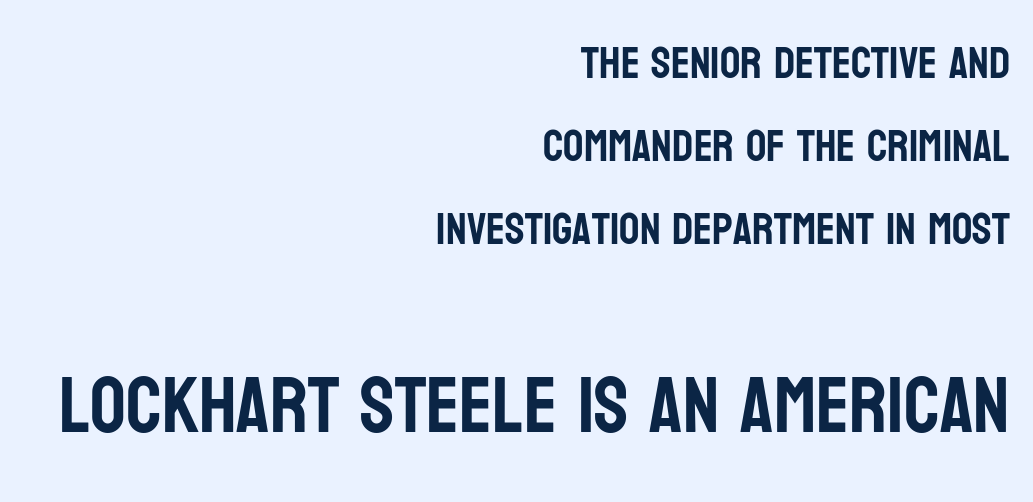
The image shows 79 px condensed sans-serif type, upright; set right-aligned, line spacing 1.84x, normal letter spacing, not underlined; the second (bottom) block is 1.76x larger; low stroke contrast and a large x-height.
